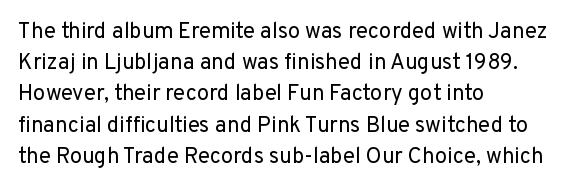
Every row of glyphs begins at an identical x-position on the left. The typesetting does not lean heavy: it is not bold. One glance says typical: line gaps are just what's usual. Underlining? Definitely not there.
